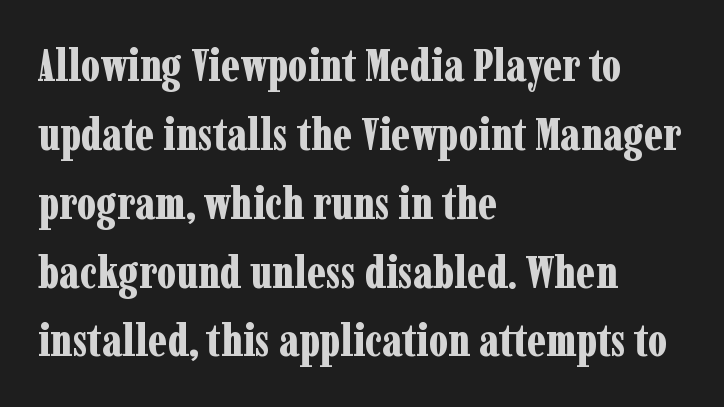
The face used here has the dense, thick strokes of a bold. Visually the block forms a straight wall on the left and a jagged coastline on the right. The rows are spaced the way most documents space them. Spacing verdict: proportional, widths tailored to each character. Italic: no, the glyphs are upright roman. What kind of face is this? One with serifs.
